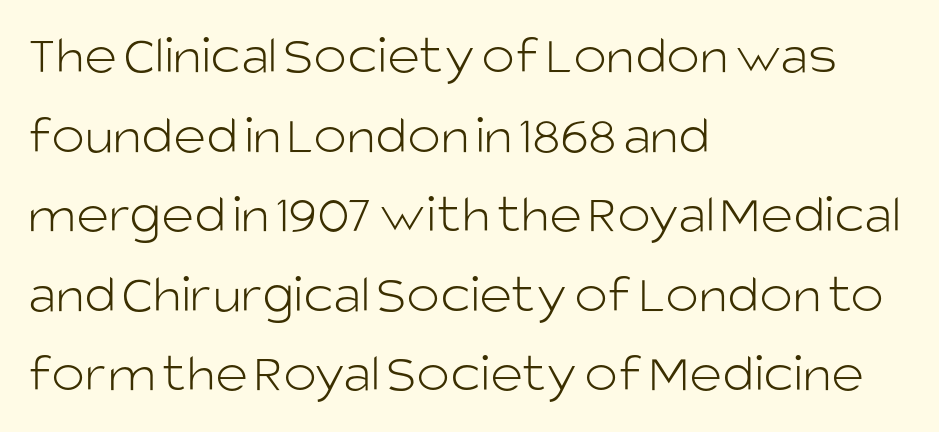
Q: Is the text bold? A: No.
Q: Is the text italic (slanted)? A: No, it is upright.
Q: Is the typeface a serif or a sans-serif typeface? A: Sans-serif.
Q: Is the text underlined? A: No.
Q: How is the paragraph aligned? A: Left-aligned.
Q: Is the spacing between letters normal or unusually wide? A: Normal.
Q: Is the spacing between lines tight, normal or loose? A: Normal.
Q: Width (condensed, normal, or wide)? A: Normal.
Q: Stroke contrast? A: Low.
Q: x-height? A: Large.
Q: Monospaced? A: No.
